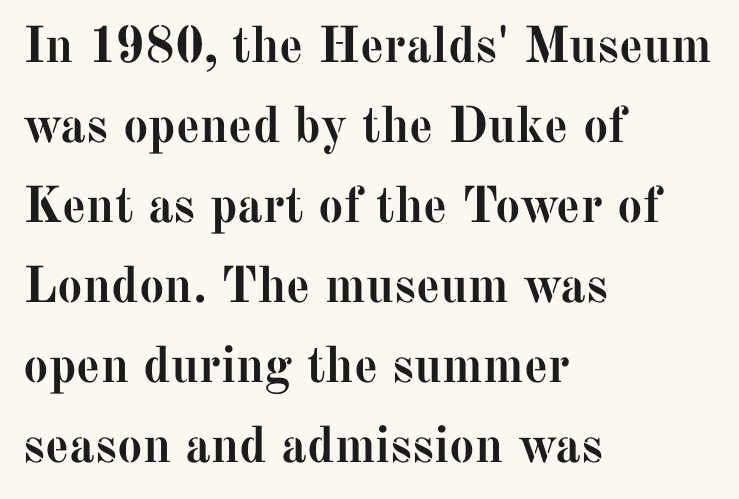
{"serif": "yes", "italic": "no", "bold": "yes", "weight": "semibold", "width": "normal", "stroke_contrast": "medium", "x_height": "medium", "monospaced": "no", "underline": "no", "align": "left", "line_spacing": "normal", "line_spacing_ratio": 1.57, "letter_spacing": "normal", "letter_spacing_em": 0.0, "glyph_px": 51}
